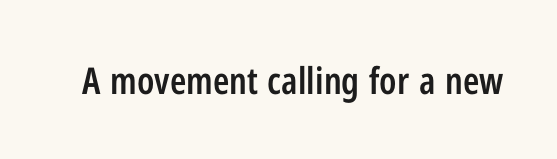
Q: Is the text bold? A: Semi-bold.
Q: Is the text italic (slanted)? A: No, it is upright.
Q: Is the typeface a serif or a sans-serif typeface? A: Sans-serif.
Q: Is the text underlined? A: No.
Q: Is the spacing between letters normal or unusually wide? A: Normal.
Q: Width (condensed, normal, or wide)? A: Condensed.
Q: Stroke contrast? A: Low.
Q: x-height? A: Medium.
Q: Monospaced? A: No.
